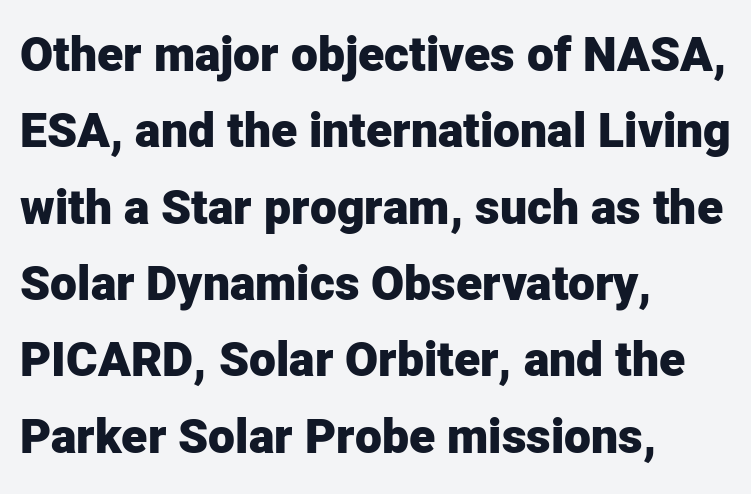
{"serif": "no", "italic": "no", "bold": "yes", "weight": "heavy", "width": "normal", "stroke_contrast": "low", "x_height": "medium", "monospaced": "no", "underline": "no", "align": "left", "line_spacing": "normal", "line_spacing_ratio": 1.59, "letter_spacing": "normal", "letter_spacing_em": 0.0, "glyph_px": 48}
